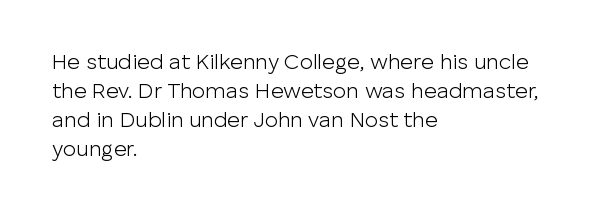
The image shows 22 px text type, upright; set left-aligned, normal line spacing (1.32x), normal letter spacing, not underlined.
